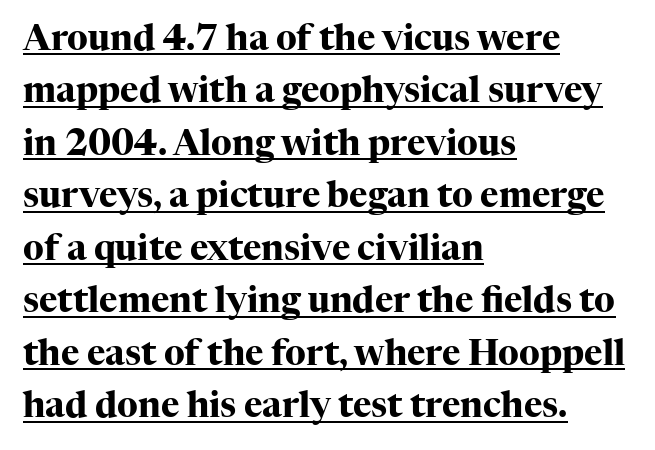
{"serif": "yes", "italic": "no", "bold": "yes", "weight": "heavy", "width": "normal", "stroke_contrast": "high", "x_height": "medium", "monospaced": "no", "underline": "yes", "align": "left", "line_spacing": "normal", "line_spacing_ratio": 1.5, "letter_spacing": "normal", "letter_spacing_em": 0.0, "glyph_px": 35}
